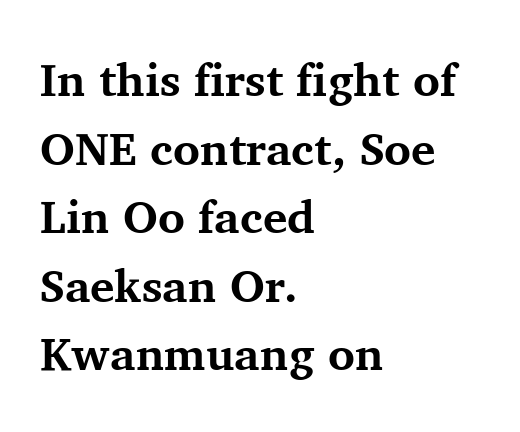
The image shows 46 px bold serif type, upright; set left-aligned, normal line spacing (1.49x), normal letter spacing, not underlined; medium stroke contrast and a medium x-height.
